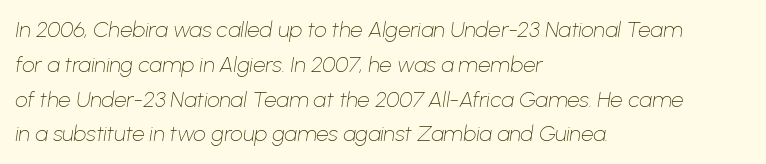
Q: Is the text bold? A: No.
Q: Is the text italic (slanted)? A: Yes, it leans right by about 8 degrees.
Q: Is the text underlined? A: No.
Q: How is the paragraph aligned? A: Left-aligned.
Q: Is the spacing between letters normal or unusually wide? A: Normal.
Q: Is the spacing between lines tight, normal or loose? A: Normal.
